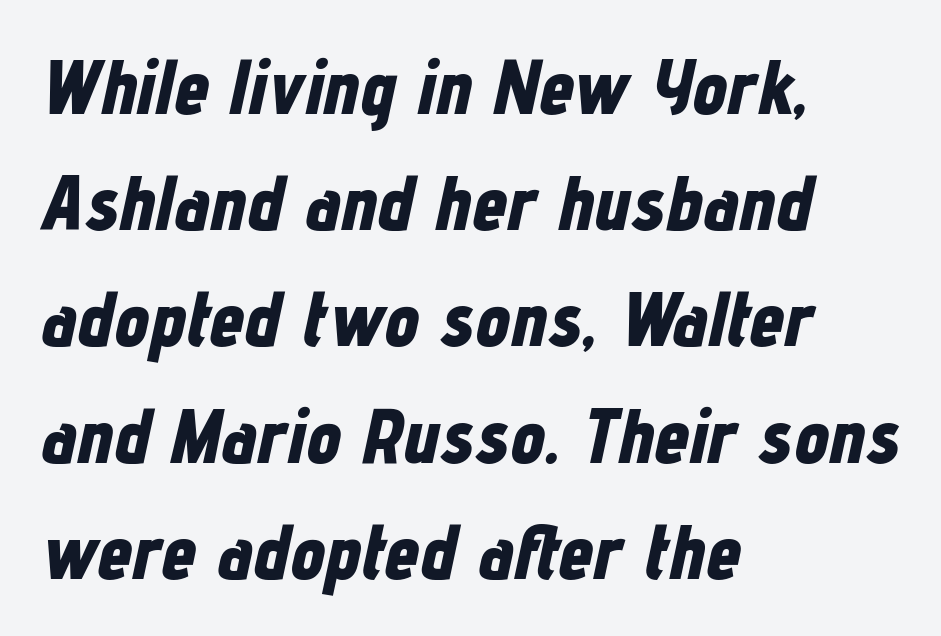
The image shows 78 px bold, condensed type, italic (leaning right); set left-aligned, normal line spacing (1.49x), normal letter spacing, not underlined; low stroke contrast and a medium x-height.
